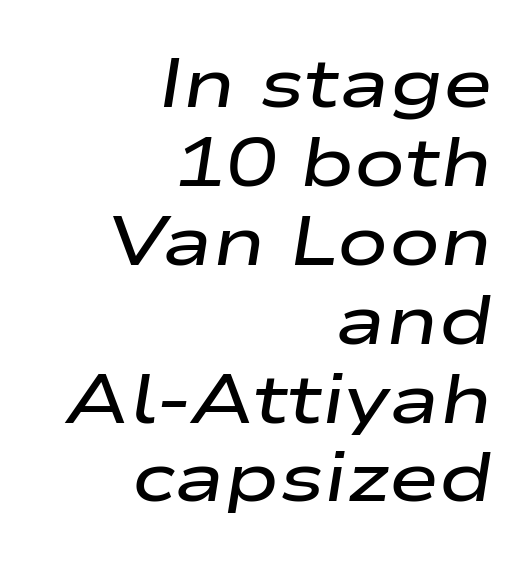
Line endings align vertically; line beginnings do not. Every letter is mildly thick-stroked: semibold rather than bold. The letters are slanted; this is an italic face. The passage shown has conventional tracking throughout. Words float on clear page, feet unadorned.
